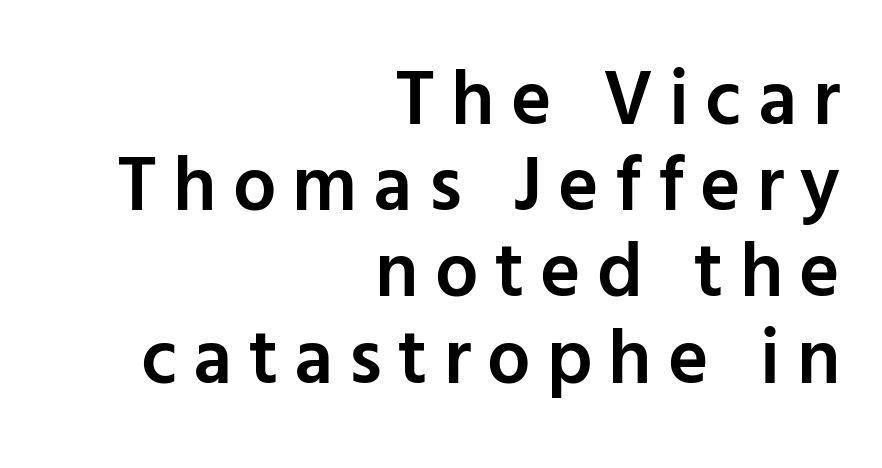
Q: Is the text bold? A: Semi-bold.
Q: Is the text italic (slanted)? A: No, it is upright.
Q: Is the typeface a serif or a sans-serif typeface? A: Sans-serif.
Q: Is the text underlined? A: No.
Q: How is the paragraph aligned? A: Right-aligned.
Q: Is the spacing between letters normal or unusually wide? A: Unusually wide.
Q: Is the spacing between lines tight, normal or loose? A: Tight.
Q: Width (condensed, normal, or wide)? A: Normal.
Q: Stroke contrast? A: Low.
Q: x-height? A: Medium.
Q: Monospaced? A: No.
